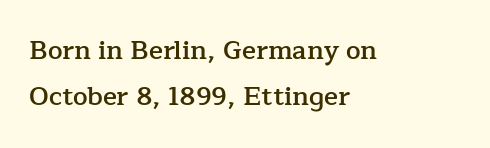
{"italic": "no", "bold": "semi", "underline": "no", "align": "left", "line_spacing_ratio": 1.78, "letter_spacing": "normal", "letter_spacing_em": 0.0, "glyph_px": 26}
